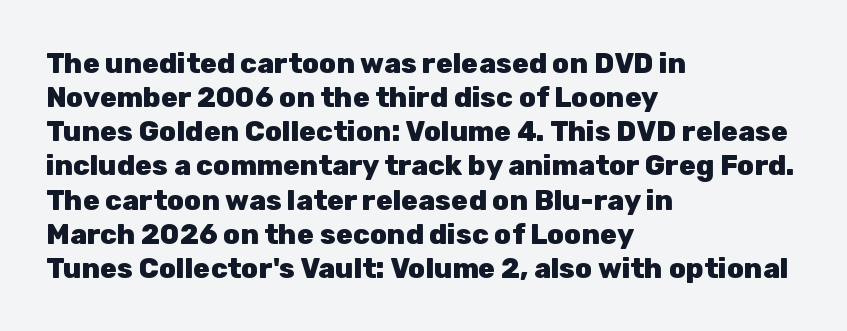
The image shows 28 px heavy sans-serif type, upright; set left-aligned, line spacing 1.22x, normal letter spacing, not underlined; low stroke contrast and a medium x-height.
